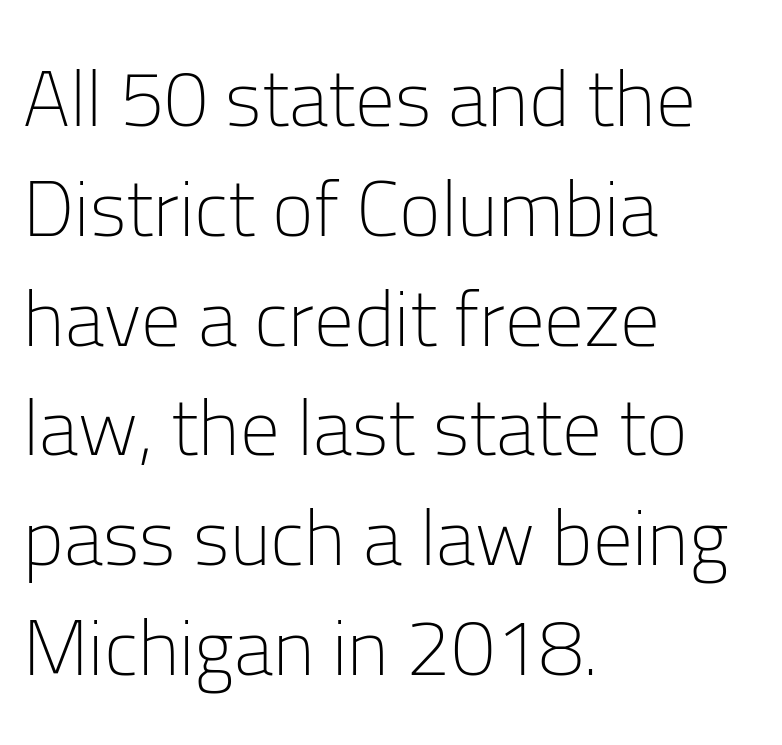
Q: Is the text bold? A: No.
Q: Is the text italic (slanted)? A: No, it is upright.
Q: Is the typeface a serif or a sans-serif typeface? A: Sans-serif.
Q: Is the text underlined? A: No.
Q: How is the paragraph aligned? A: Left-aligned.
Q: Is the spacing between letters normal or unusually wide? A: Normal.
Q: Is the spacing between lines tight, normal or loose? A: Normal.
Q: Width (condensed, normal, or wide)? A: Normal.
Q: Stroke contrast? A: Low.
Q: x-height? A: Medium.
Q: Monospaced? A: No.
